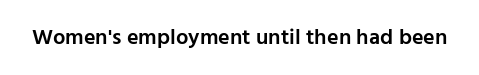
{"italic": "no", "bold": "semi", "underline": "no", "letter_spacing": "normal", "letter_spacing_em": 0.0, "glyph_px": 22}
